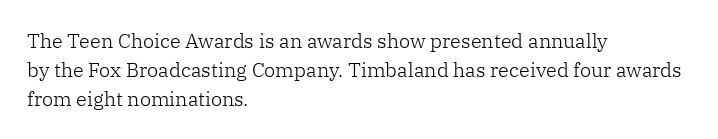
Beneath every word, the page is bare. Stems here are at most as thick as an everyday book face. When letters stand straight like this, we call the style roman or upright. This rendering leaves character spacing at its baseline value. The rendering uses a moderate line-height, typical for paragraphs.
